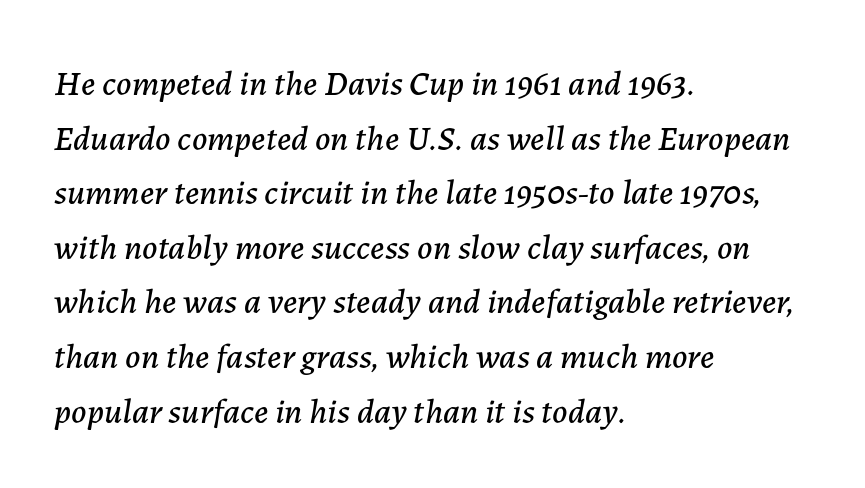
Decoration check: the copy has no underline. Looks like regular typesetting: each glyph gets only the width it needs. The rendering anchors every line to the left-hand side. Each word holds together tightly as a unit, with standard inter-letter gaps. Would a proofreader flag this as italicized? Yes.
